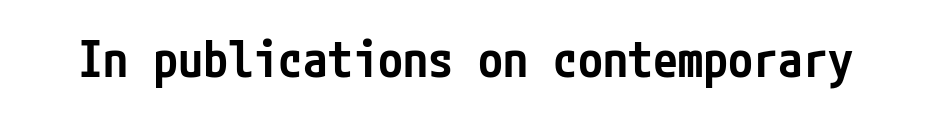
Q: Is the text bold? A: Semi-bold.
Q: Is the text italic (slanted)? A: No, it is upright.
Q: Is the typeface a serif or a sans-serif typeface? A: Sans-serif.
Q: Is the text underlined? A: No.
Q: Is the spacing between letters normal or unusually wide? A: Normal.
Q: Width (condensed, normal, or wide)? A: Condensed.
Q: Stroke contrast? A: Low.
Q: x-height? A: Medium.
